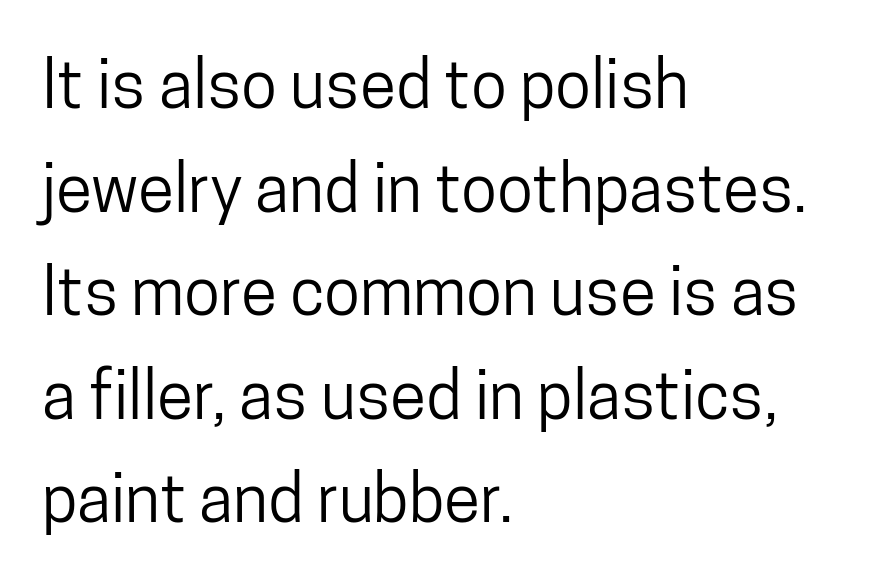
Nobody drew a line under any word here. Observe the ordinary spacing: letters are neighbours, not strangers. You could not count columns in this text — the font is proportionally spaced. Serif or sans? Sans — the stroke terminals are bare. If you drew a line through each stem, it would be perfectly vertical. Summary of vertical rhythm: regular, with standard interline spacing.
